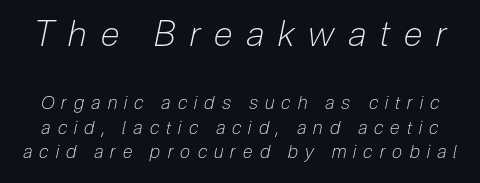
The image shows 35 px light, condensed type, italic (leaning right); set normal line spacing (1.37x), unusually wide letter spacing (+0.4 em), not underlined; the first (top) block is 1.94x larger; low stroke contrast and a medium x-height.
